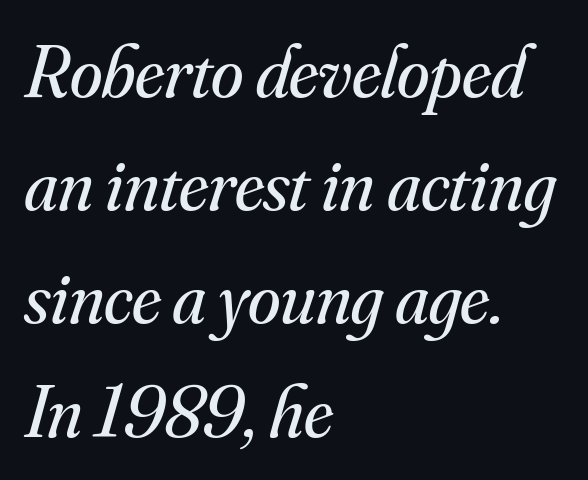
The image shows 74 px regular-weight serif type, italic (leaning right); set left-aligned, normal line spacing (1.53x), normal letter spacing, not underlined; medium stroke contrast and a small x-height.
